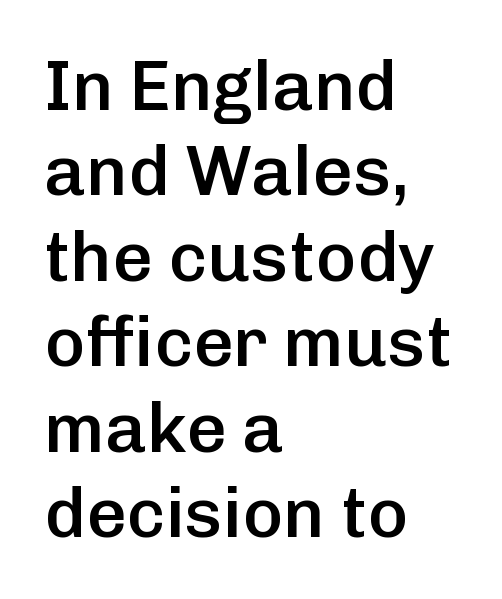
These lines keep a tight, regular rhythm from letter to letter. Left-aligned paragraph, ragged on the right. The words here are not underlined. The letters stand straight up with perfectly vertical stems.
